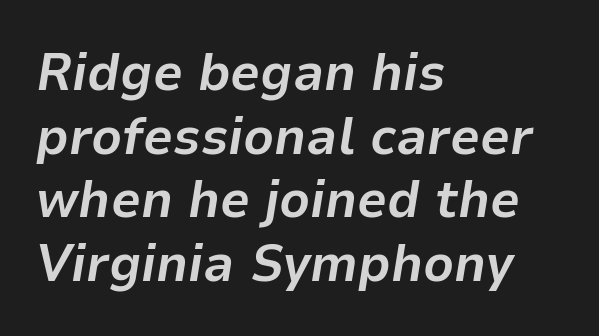
Q: Is the text bold? A: Yes.
Q: Is the text italic (slanted)? A: Yes, it leans right by about 9 degrees.
Q: Is the text underlined? A: No.
Q: How is the paragraph aligned? A: Left-aligned.
Q: Is the spacing between letters normal or unusually wide? A: Normal.
Q: Width (condensed, normal, or wide)? A: Normal.
Q: Stroke contrast? A: Low.
Q: x-height? A: Medium.
Q: Monospaced? A: No.
